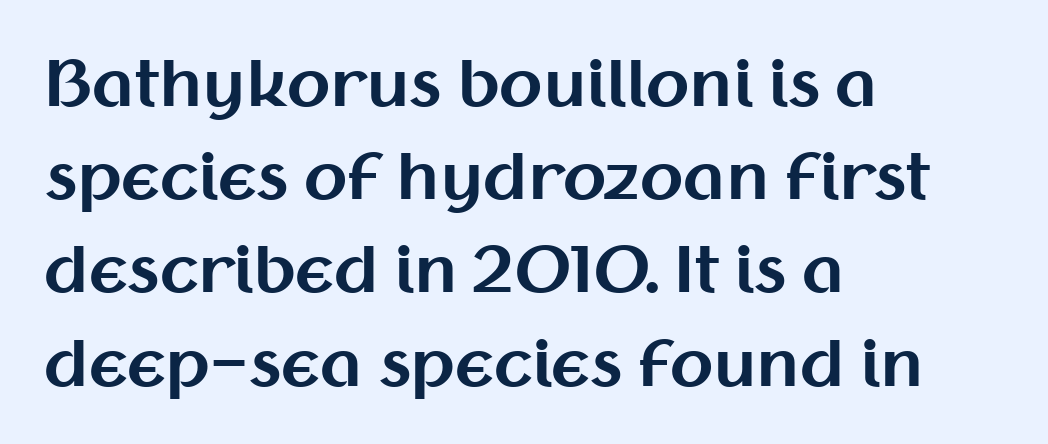
{"serif": "no", "italic": "no", "bold": "yes", "weight": "bold", "width": "normal", "stroke_contrast": "medium", "x_height": "medium", "monospaced": "no", "underline": "no", "align": "left", "line_spacing": "normal", "line_spacing_ratio": 1.48, "letter_spacing": "normal", "letter_spacing_em": 0.0, "glyph_px": 63}
